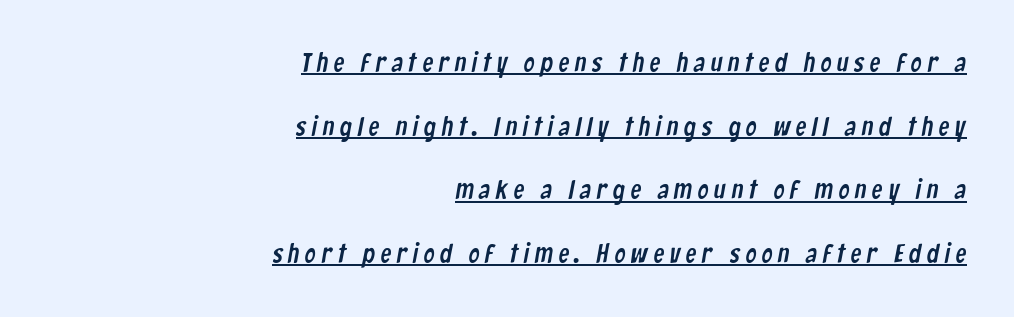
{"underline": "yes", "align": "right", "line_spacing": "loose", "line_spacing_ratio": 2.36, "letter_spacing": "wide", "letter_spacing_em": 0.21, "glyph_px": 27}
